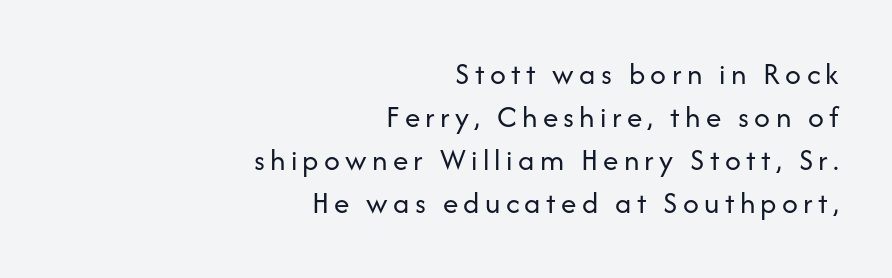
The leading is moderate, giving the passage an even texture. Is there any slant? The stems are plumb. The string is rendered with underlining switched off. Varying glyph widths throughout — classic text-font behaviour. The lines in this sample share a right terminus and differ only in where they begin. Check where the strokes stop: nothing finishes them off — pure sans.
